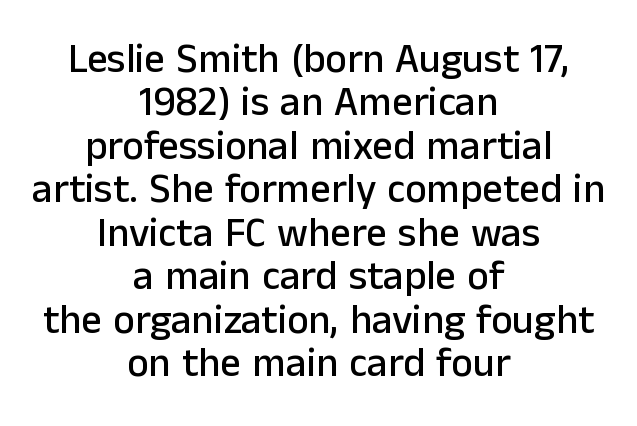
{"serif": "no", "italic": "no", "width": "normal", "stroke_contrast": "low", "x_height": "medium", "monospaced": "no", "underline": "no", "align": "center", "line_spacing": "tight", "line_spacing_ratio": 1.06, "letter_spacing": "normal", "letter_spacing_em": 0.0, "glyph_px": 41}
